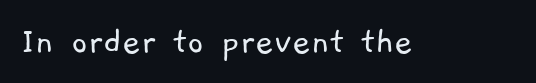
Tracking here is standard; glyphs follow each other at the usual distance. Nobody drew a line under any word here. Nope, no serifs anywhere on these letters. You could not count columns in this text — the font is proportionally spaced. The weight would be labelled regular, book, light, or lighter still.
